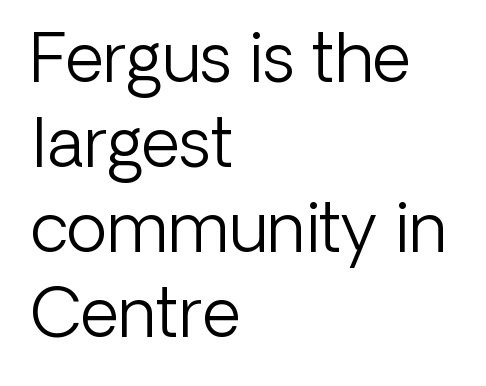
The image shows 67 px light sans-serif type, upright; set left-aligned, normal line spacing (1.27x), normal letter spacing, not underlined; low stroke contrast and a medium x-height.
